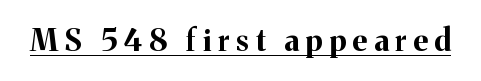
{"serif": "yes", "italic": "no", "bold": "yes", "weight": "bold", "width": "normal", "stroke_contrast": "medium", "x_height": "medium", "monospaced": "no", "underline": "yes", "letter_spacing": "wide", "letter_spacing_em": 0.23, "glyph_px": 30}
